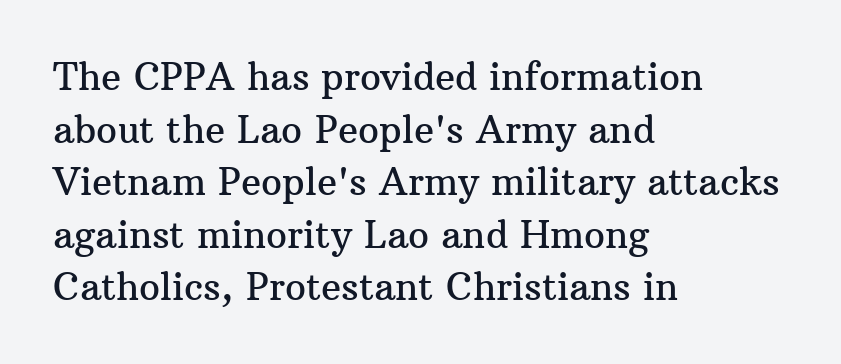
{"serif": "yes", "italic": "no", "width": "normal", "stroke_contrast": "medium", "x_height": "medium", "monospaced": "no", "underline": "no", "align": "left", "line_spacing": "normal", "line_spacing_ratio": 1.42, "letter_spacing": "normal", "letter_spacing_em": 0.0, "glyph_px": 37}
